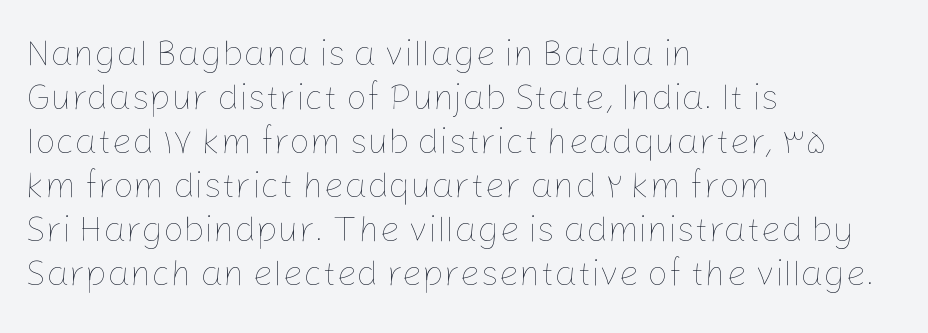
{"italic": "no", "bold": "no", "weight": "thin", "width": "normal", "stroke_contrast": "low", "x_height": "medium", "monospaced": "no", "underline": "no", "align": "left", "line_spacing_ratio": 1.22, "letter_spacing": "normal", "letter_spacing_em": 0.0, "glyph_px": 36}
